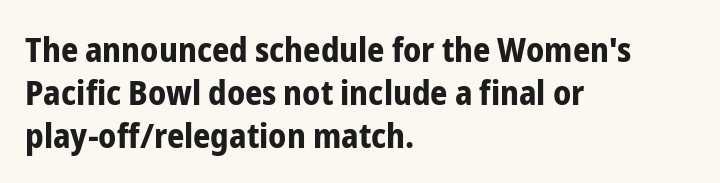
Each glyph is drawn with heavy, bold strokes. Do the letters lean? They stand straight. Here the glyphs are tracked normally, forming tight word shapes. The passage shown is typed in a proportional face where columns would drift. In CSS terms this would be text-align: left.
